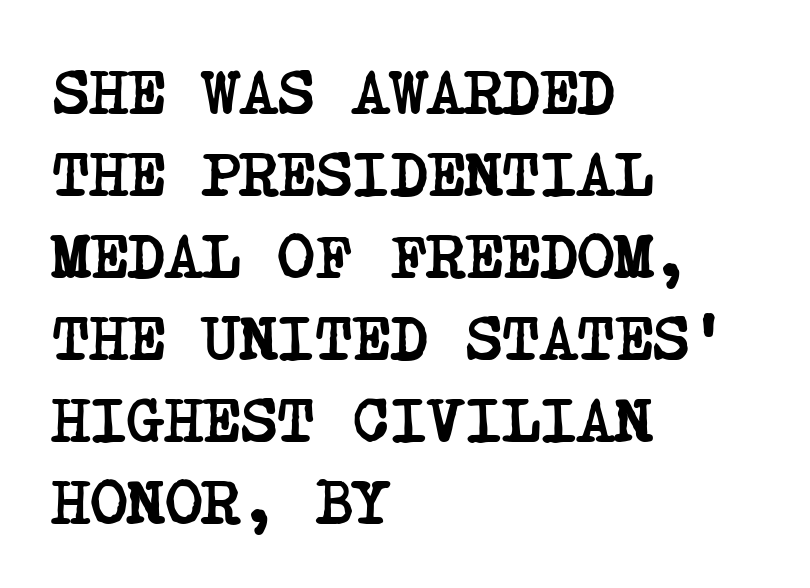
To sum up the face: it has serifs. The gap between lines stays unmarked. These lines keep a tight, regular rhythm from letter to letter. These lines carry a lot of weight — the face is fully bold. The typesetter chose a ragged-right arrangement here.
